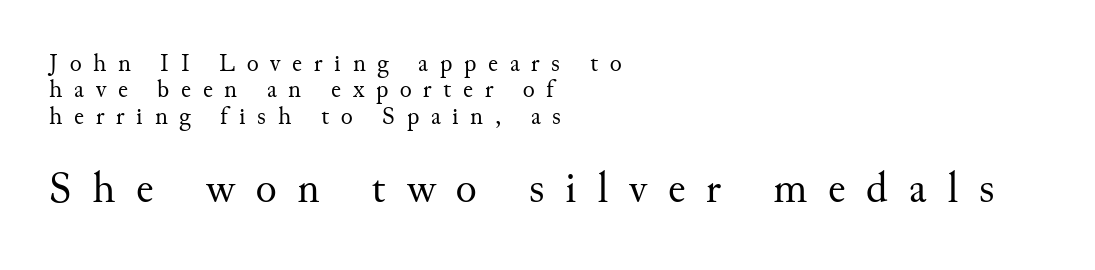
Q: Is the text bold? A: No.
Q: Is the text italic (slanted)? A: No, it is upright.
Q: Is the typeface a serif or a sans-serif typeface? A: Serif.
Q: Is the text underlined? A: No.
Q: How is the paragraph aligned? A: Left-aligned.
Q: Is the spacing between letters normal or unusually wide? A: Unusually wide.
Q: Is the spacing between lines tight, normal or loose? A: Tight.
Q: Which block of text is set in a larger size, the first (top) or the second (bottom)? A: The second (bottom) one.
Q: Width (condensed, normal, or wide)? A: Normal.
Q: Stroke contrast? A: Medium.
Q: x-height? A: Small.
Q: Monospaced? A: No.
